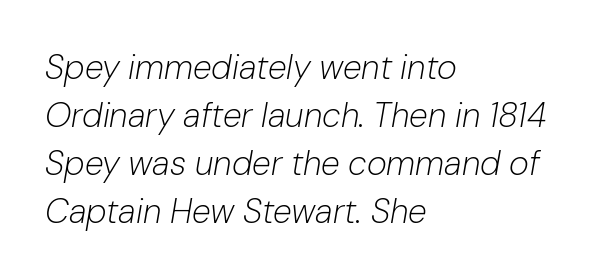
The image shows 34 px light type, italic (leaning right); set left-aligned, normal line spacing (1.41x), normal letter spacing, not underlined; low stroke contrast and a medium x-height.
